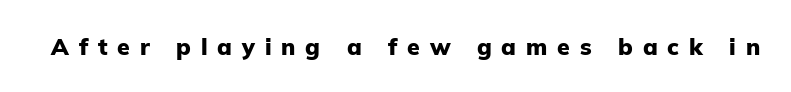
Q: Is the text bold? A: Yes.
Q: Is the text italic (slanted)? A: No, it is upright.
Q: Is the text underlined? A: No.
Q: Is the spacing between letters normal or unusually wide? A: Unusually wide.
